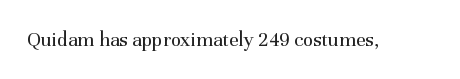
{"italic": "no", "bold": "no", "underline": "no", "letter_spacing": "normal", "letter_spacing_em": 0.0, "glyph_px": 21}
